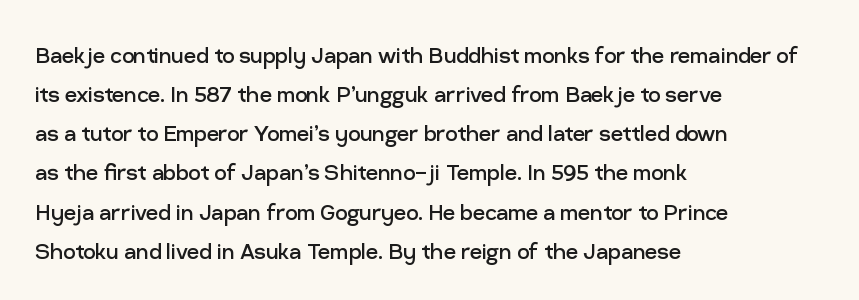
Default kerning and tracking; the words read as compact shapes. No heavy texture on the line: the type isn't bold. A roman cut, with each character standing at attention. Notice how the passage keeps a crisp vertical edge on the left only. Bare-footed words on every line.
